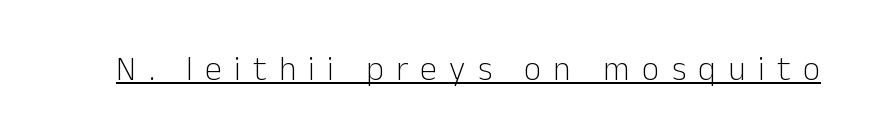
{"serif": "no", "italic": "no", "bold": "no", "weight": "light", "width": "normal", "stroke_contrast": "low", "x_height": "medium", "monospaced": "no", "underline": "yes", "letter_spacing": "wide", "letter_spacing_em": 0.36, "glyph_px": 34}
